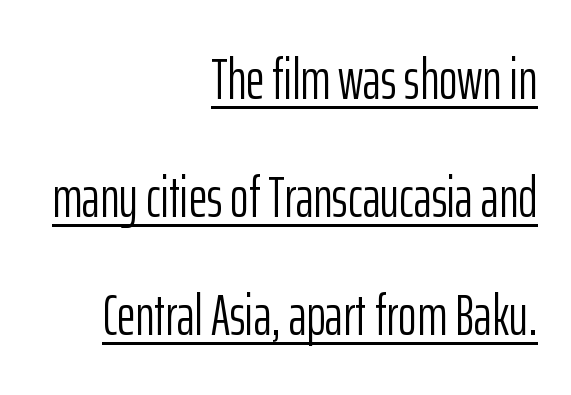
The image shows 57 px light, condensed sans-serif type, upright; set right-aligned, loose line spacing (2.07x), normal letter spacing, underlined; low stroke contrast and a medium x-height.
